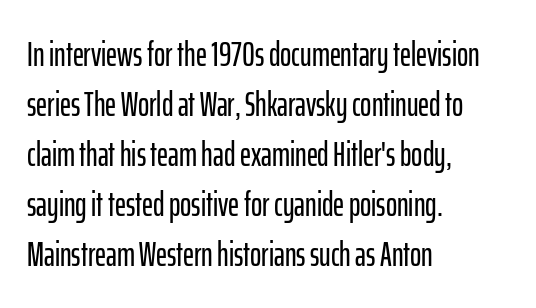
The image shows 34 px condensed sans-serif type, upright; set left-aligned, normal line spacing (1.47x), normal letter spacing, not underlined; low stroke contrast and a medium x-height.
